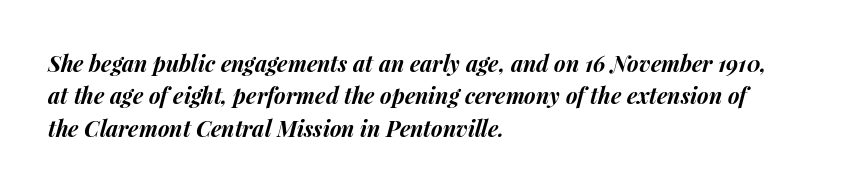
Only glyphs here, with clear space below each row. This sample is left-justified, so line endings fall wherever the words run out. Weight check: bold — yes, fully. When letters slant like this, we call the style italic.
